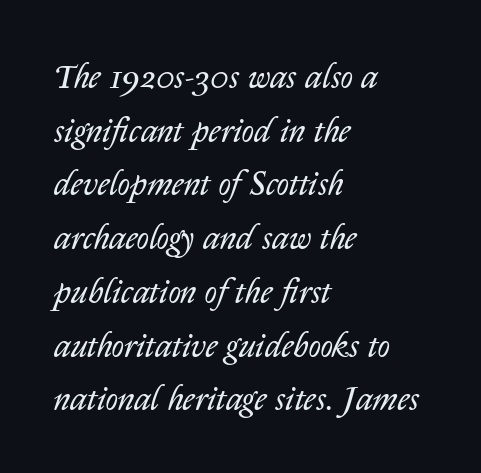
{"italic": "yes", "lean": "right", "slant_degrees": 14, "bold": "no", "weight": "regular", "width": "normal", "stroke_contrast": "low", "x_height": "medium", "monospaced": "no", "underline": "no", "align": "left", "line_spacing": "normal", "line_spacing_ratio": 1.58, "letter_spacing": "normal", "letter_spacing_em": 0.0, "glyph_px": 34}
